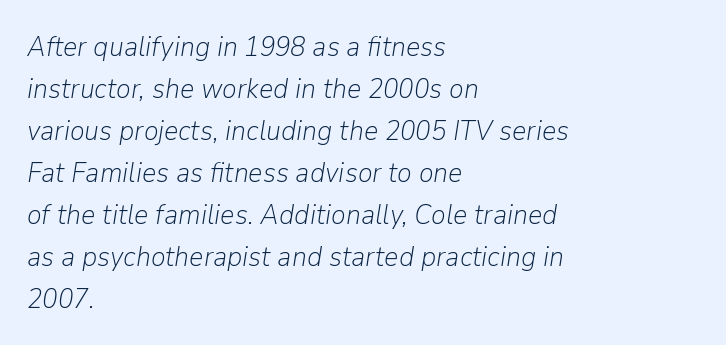
Q: Is the text bold? A: No.
Q: Is the text italic (slanted)? A: Yes, it leans right by about 9 degrees.
Q: Is the text underlined? A: No.
Q: How is the paragraph aligned? A: Left-aligned.
Q: Is the spacing between letters normal or unusually wide? A: Normal.
Q: Is the spacing between lines tight, normal or loose? A: Normal.
Q: Width (condensed, normal, or wide)? A: Normal.
Q: Stroke contrast? A: Low.
Q: x-height? A: Medium.
Q: Monospaced? A: No.
